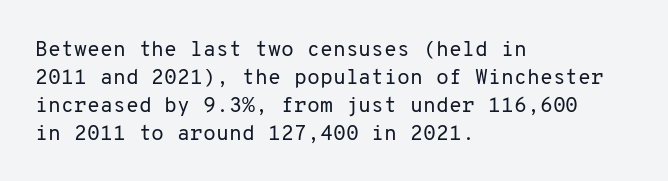
The image shows 21 px text type, upright; set left-aligned, normal line spacing (1.33x), normal letter spacing, not underlined.
